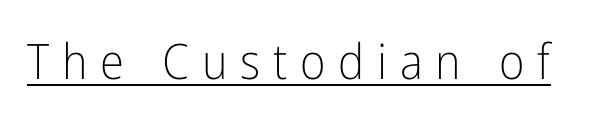
The image shows 49 px light, condensed sans-serif type, upright; set unusually wide letter spacing (+0.26 em), underlined; low stroke contrast and a medium x-height.
